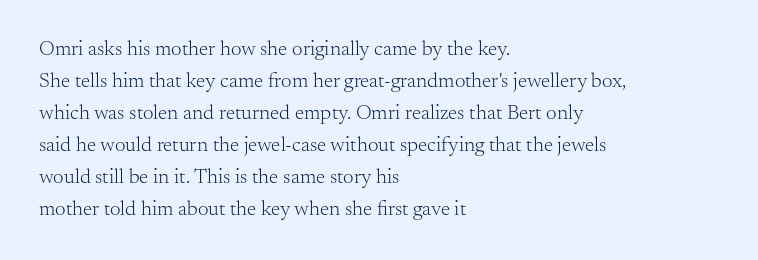
The image shows 21 px text type, upright; set left-aligned, normal line spacing (1.52x), normal letter spacing, not underlined.
